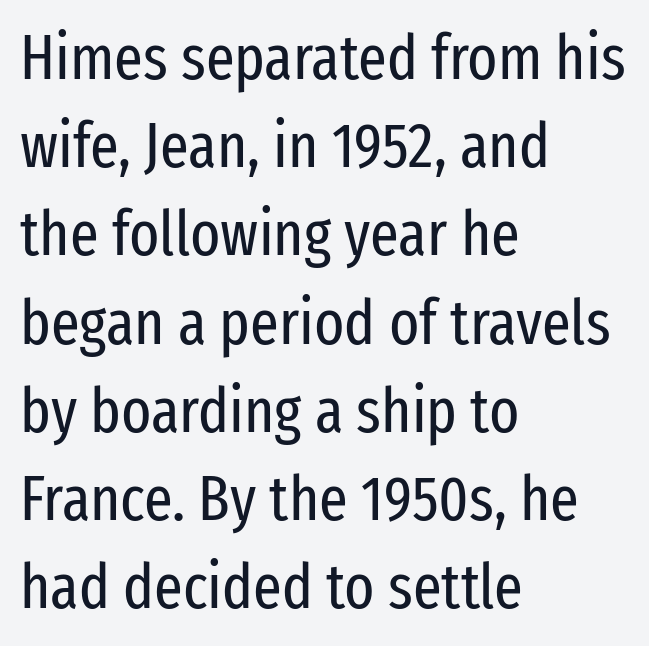
Q: Is the text bold? A: No.
Q: Is the text italic (slanted)? A: No, it is upright.
Q: Is the typeface a serif or a sans-serif typeface? A: Sans-serif.
Q: Is the text underlined? A: No.
Q: How is the paragraph aligned? A: Left-aligned.
Q: Is the spacing between letters normal or unusually wide? A: Normal.
Q: Is the spacing between lines tight, normal or loose? A: Normal.
Q: Width (condensed, normal, or wide)? A: Condensed.
Q: Stroke contrast? A: Low.
Q: x-height? A: Medium.
Q: Monospaced? A: No.
